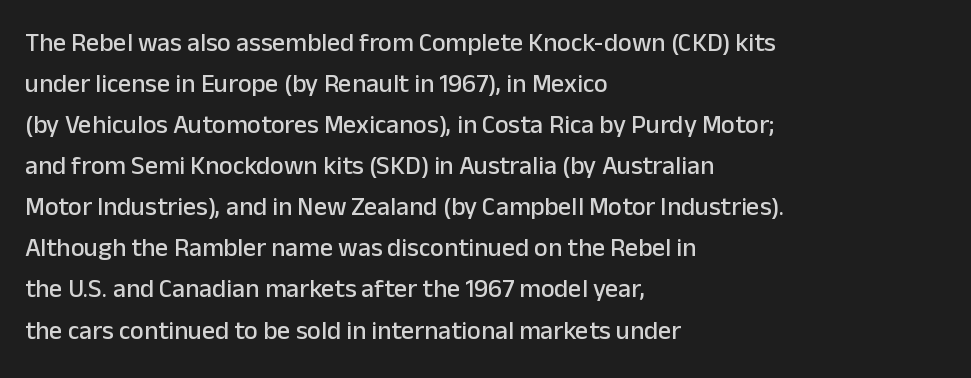
Descenders hang freely into open space. The font's upright variant was chosen for this text. Alignment: flush left. Leading: standard. The letterforms sit shoulder to shoulder at normal distance.
